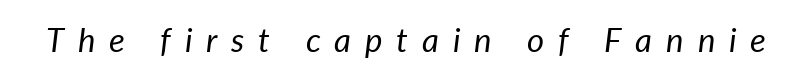
{"italic": "yes", "lean": "right", "slant_degrees": 7, "bold": "no", "weight": "regular", "width": "normal", "stroke_contrast": "low", "x_height": "medium", "monospaced": "no", "underline": "no", "letter_spacing": "wide", "letter_spacing_em": 0.42, "glyph_px": 33}
